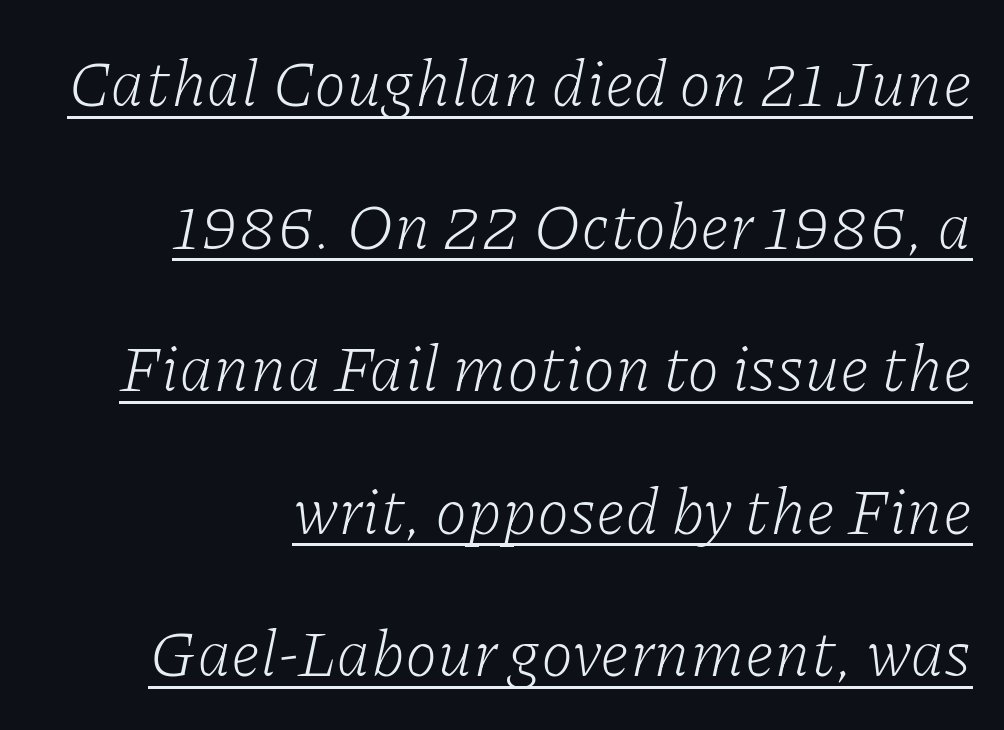
The image shows 66 px light serif type, italic (leaning right); set loose line spacing (2.16x), normal letter spacing, underlined; low stroke contrast and a medium x-height.
